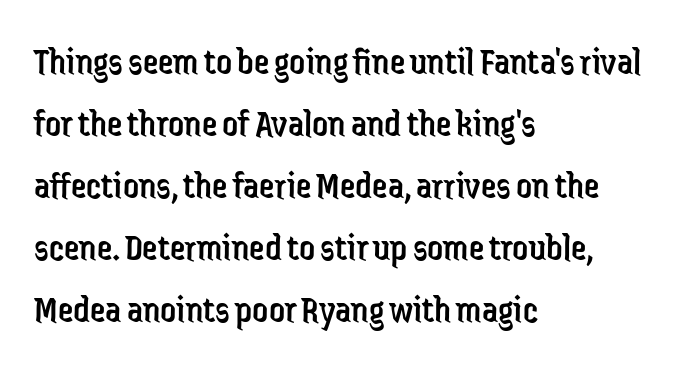
The image shows 39 px regular-weight, condensed sans-serif type, upright; set left-aligned, normal line spacing (1.59x), normal letter spacing, not underlined; low stroke contrast and a medium x-height.
